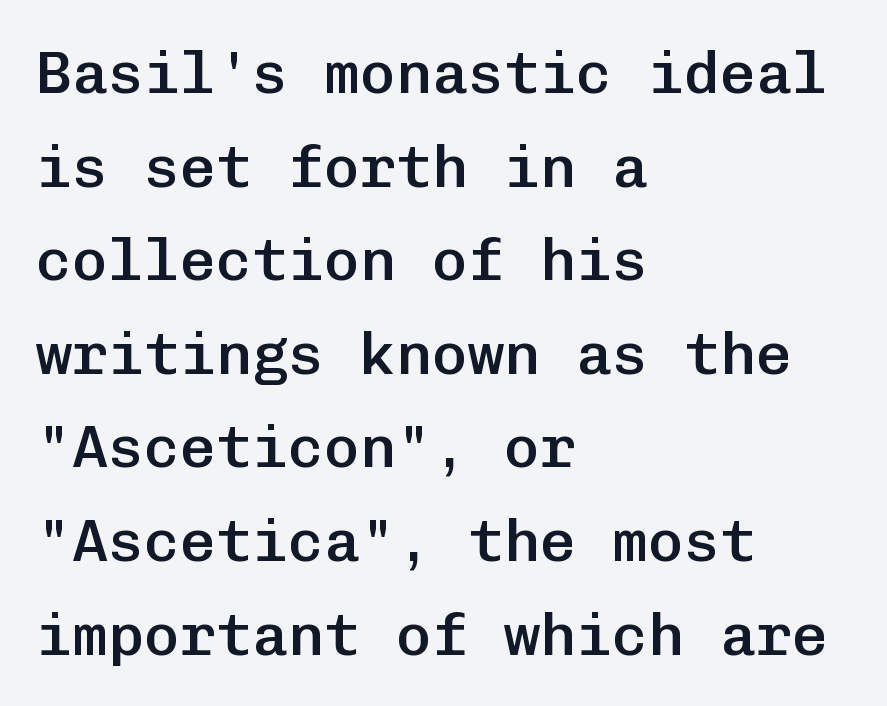
The image shows 60 px semibold sans-serif type, upright, monospaced; set left-aligned, normal line spacing (1.56x), normal letter spacing, not underlined; low stroke contrast and a medium x-height.
